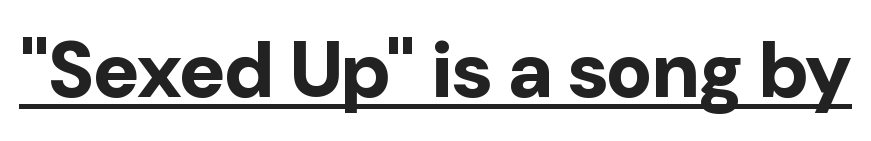
Q: Is the text bold? A: Yes.
Q: Is the text italic (slanted)? A: No, it is upright.
Q: Is the typeface a serif or a sans-serif typeface? A: Sans-serif.
Q: Is the text underlined? A: Yes.
Q: Is the spacing between letters normal or unusually wide? A: Normal.
Q: Width (condensed, normal, or wide)? A: Normal.
Q: Stroke contrast? A: Low.
Q: x-height? A: Medium.
Q: Monospaced? A: No.
